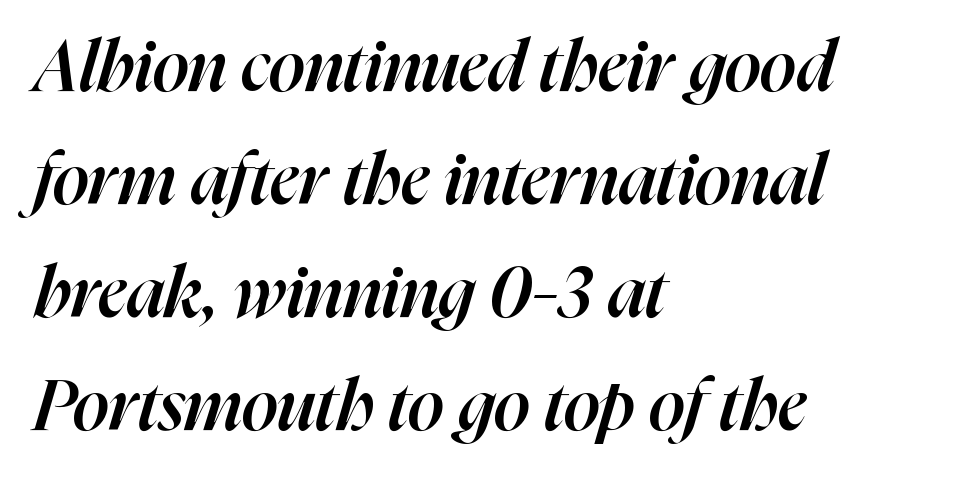
Note the varied advance widths — an 'i' is clearly narrower than an 'm'. This rendering features lettering with no underline. Letter spacing: default. Line starts are locked; line ends wander. Would a proofreader flag this as italicized? Yes.
